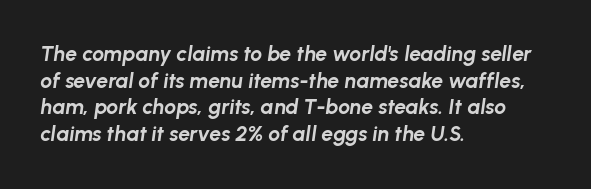
The image shows 21 px bold type, italic (leaning right); set left-aligned, normal line spacing (1.27x), normal letter spacing, not underlined.
